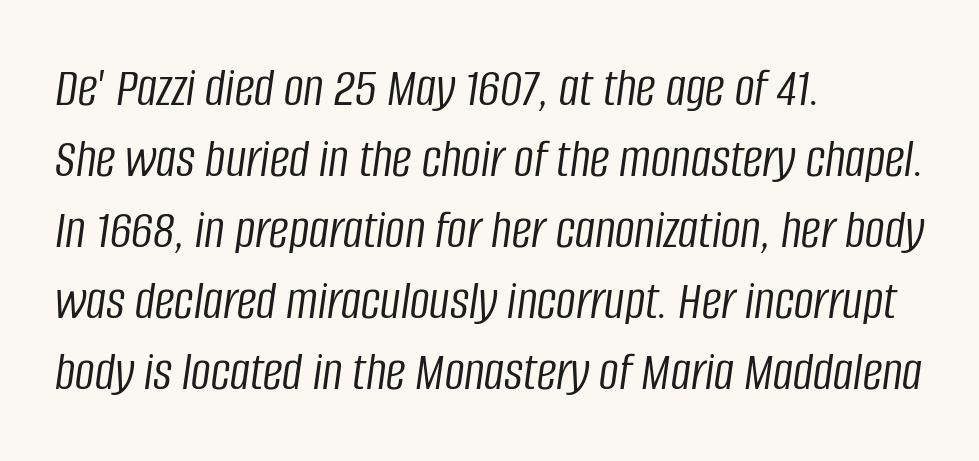
Type without underlining. Summary of vertical rhythm: regular, with standard interline spacing. Each stroke keeps to a modest, everyday thickness or less. This sample has the flowing, uneven cadence of proportional lettering.
